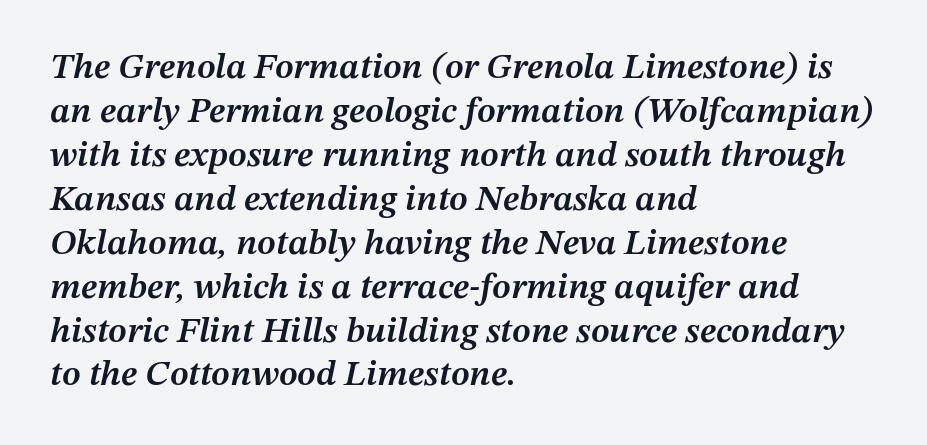
{"italic": "yes", "lean": "right", "slant_degrees": 12, "bold": "semi", "weight": "semibold", "width": "normal", "stroke_contrast": "medium", "x_height": "medium", "monospaced": "no", "underline": "no", "align": "left", "line_spacing_ratio": 1.22, "letter_spacing": "normal", "letter_spacing_em": 0.0, "glyph_px": 36}
